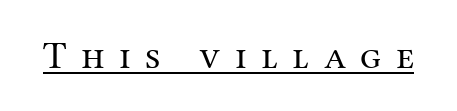
Looks like regular typesetting: each glyph gets only the width it needs. Each line of the rendering has a horizontal stroke beneath the glyphs. The cut favours lightness, reaching ordinary text weight at its darkest. If you drew a line through each stem, it would be perfectly vertical. Old-style or modern, the face here clearly has serifs.
